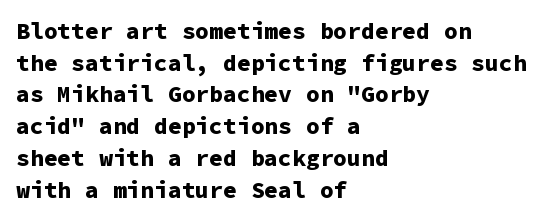
{"italic": "no", "bold": "yes", "underline": "no", "align": "left", "line_spacing": "normal", "line_spacing_ratio": 1.38, "letter_spacing": "normal", "letter_spacing_em": 0.0, "glyph_px": 23}
